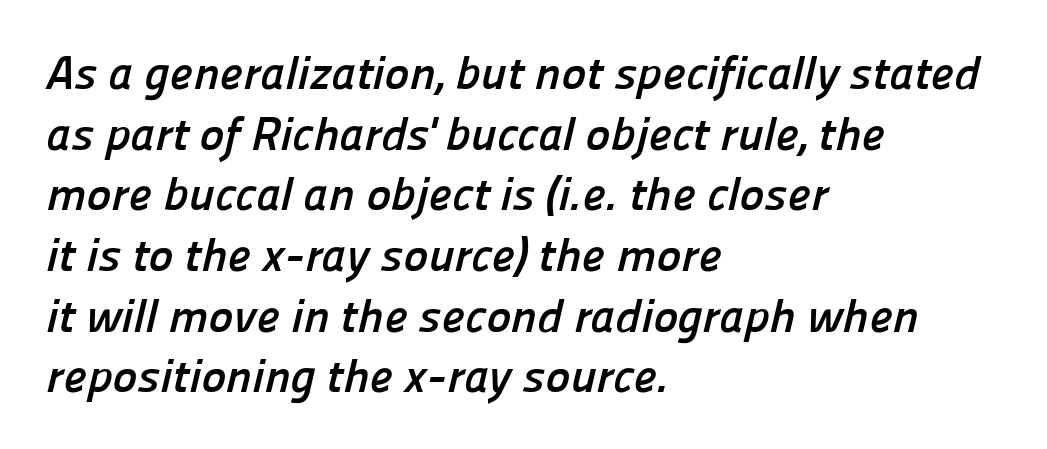
Q: Is the text bold? A: Yes.
Q: Is the typeface a serif or a sans-serif typeface? A: Sans-serif.
Q: Is the text underlined? A: No.
Q: How is the paragraph aligned? A: Left-aligned.
Q: Is the spacing between letters normal or unusually wide? A: Normal.
Q: Is the spacing between lines tight, normal or loose? A: Normal.
Q: Width (condensed, normal, or wide)? A: Normal.
Q: Stroke contrast? A: Low.
Q: x-height? A: Medium.
Q: Monospaced? A: No.
